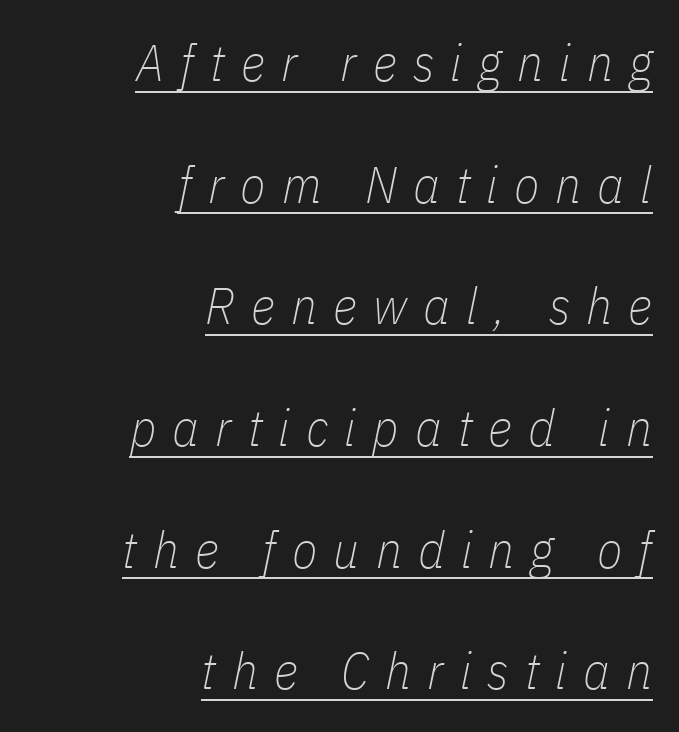
The image shows 52 px thin, condensed type, italic (leaning right); set right-aligned, loose line spacing (2.34x), unusually wide letter spacing (+0.31 em), underlined; low stroke contrast and a medium x-height.
